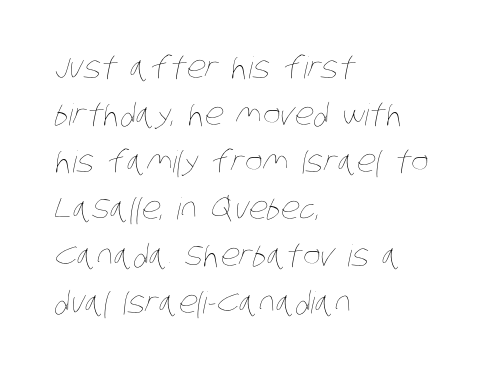
Q: Is the text bold? A: No.
Q: Is the text underlined? A: No.
Q: How is the paragraph aligned? A: Left-aligned.
Q: Is the spacing between letters normal or unusually wide? A: Normal.
Q: Is the spacing between lines tight, normal or loose? A: Normal.
Q: Width (condensed, normal, or wide)? A: Condensed.
Q: Stroke contrast? A: Low.
Q: x-height? A: Large.
Q: Monospaced? A: No.
